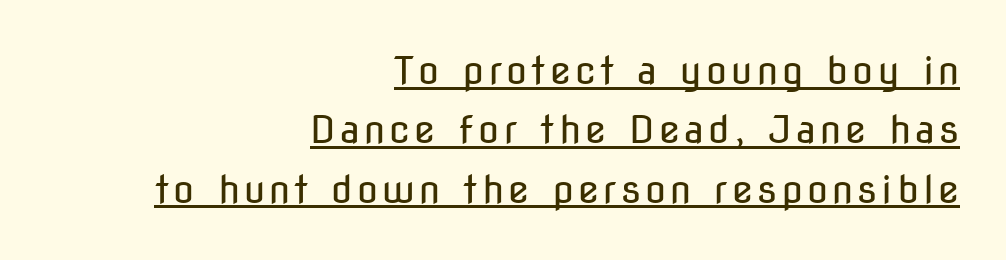
Summary of vertical rhythm: regular, with standard interline spacing. The strokes are not fattened; the text isn't bold. This is roman type, the default non-slanted kind. The setting favours the right margin, as signatures and pull-quotes sometimes do. These lines are rendered in a variable-pitch font.
